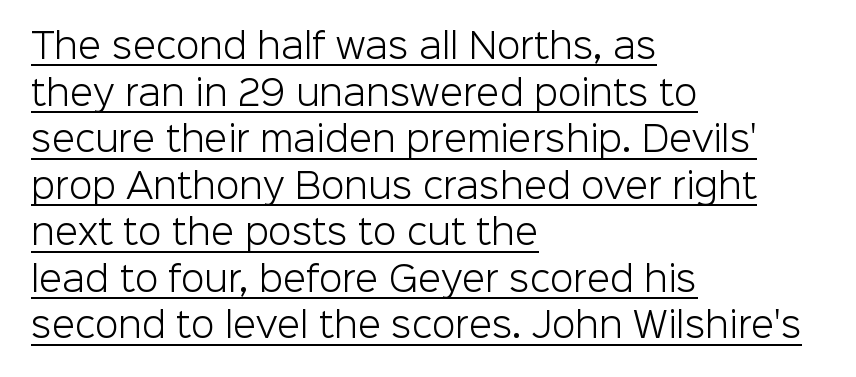
The letters advance in unequal steps, a hallmark of proportional type. Observe the ordinary spacing: letters are neighbours, not strangers. Weight: in the light-to-regular range. If you drew a line through each stem, it would be perfectly vertical. This sample is left-justified, so line endings fall wherever the words run out.
